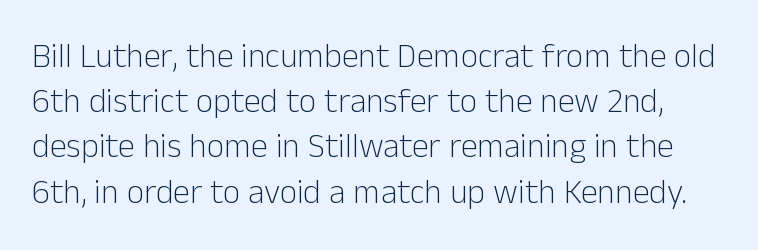
Q: Is the text bold? A: No.
Q: Is the text italic (slanted)? A: No, it is upright.
Q: Is the typeface a serif or a sans-serif typeface? A: Sans-serif.
Q: Is the text underlined? A: No.
Q: Is the spacing between letters normal or unusually wide? A: Normal.
Q: Is the spacing between lines tight, normal or loose? A: Normal.
Q: Width (condensed, normal, or wide)? A: Normal.
Q: Stroke contrast? A: Low.
Q: x-height? A: Medium.
Q: Monospaced? A: No.
